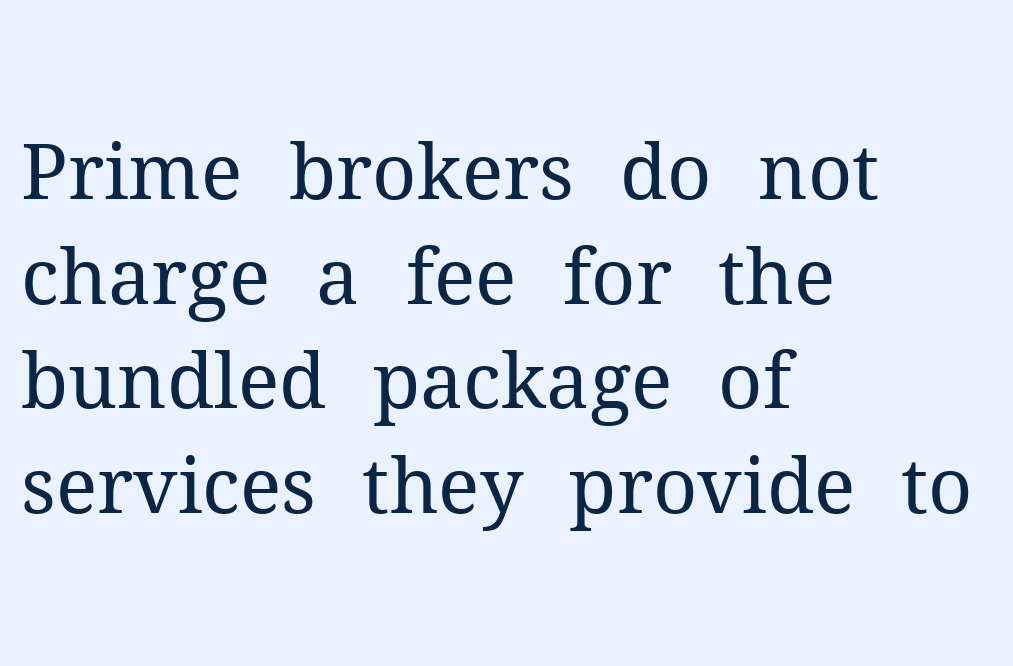
{"serif": "yes", "italic": "no", "bold": "no", "weight": "regular", "width": "normal", "stroke_contrast": "medium", "x_height": "medium", "monospaced": "no", "underline": "no", "align": "left", "line_spacing": "normal", "line_spacing_ratio": 1.36, "letter_spacing": "normal", "letter_spacing_em": 0.0, "glyph_px": 77}
